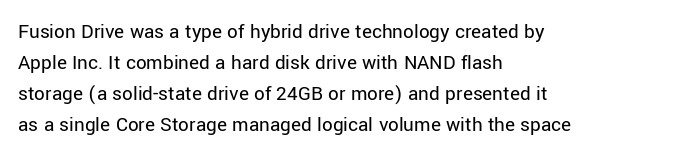
{"italic": "no", "bold": "no", "underline": "no", "align": "left", "line_spacing": "normal", "line_spacing_ratio": 1.47, "letter_spacing": "normal", "letter_spacing_em": 0.0, "glyph_px": 21}
